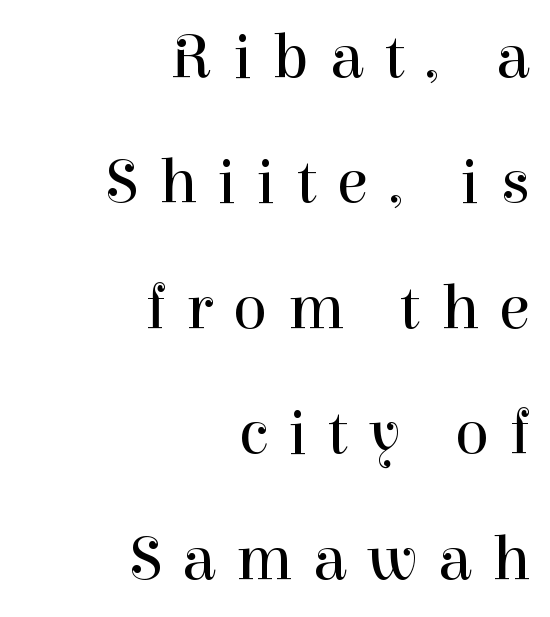
Q: Is the text bold? A: No.
Q: Is the text italic (slanted)? A: No, it is upright.
Q: Is the typeface a serif or a sans-serif typeface? A: Serif.
Q: Is the text underlined? A: No.
Q: How is the paragraph aligned? A: Right-aligned.
Q: Is the spacing between letters normal or unusually wide? A: Unusually wide.
Q: Is the spacing between lines tight, normal or loose? A: Loose.
Q: Width (condensed, normal, or wide)? A: Normal.
Q: Stroke contrast? A: High.
Q: x-height? A: Medium.
Q: Monospaced? A: No.
